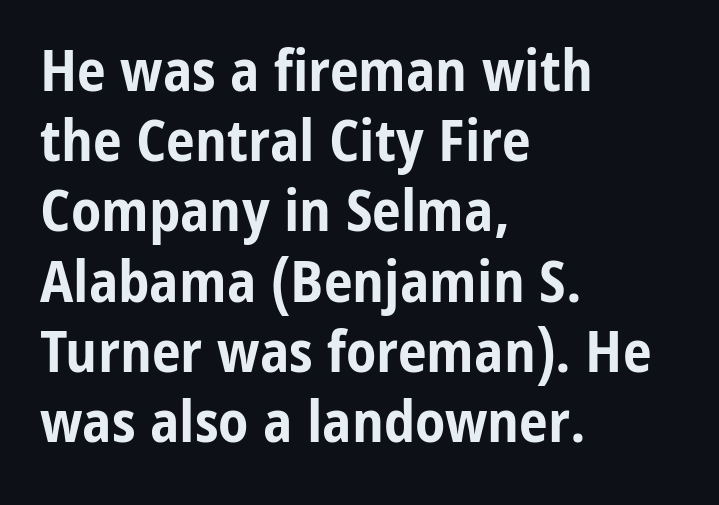
{"serif": "no", "italic": "no", "bold": "yes", "weight": "bold", "width": "condensed", "stroke_contrast": "low", "x_height": "medium", "monospaced": "no", "underline": "no", "align": "left", "line_spacing_ratio": 1.21, "letter_spacing": "normal", "letter_spacing_em": 0.0, "glyph_px": 58}
